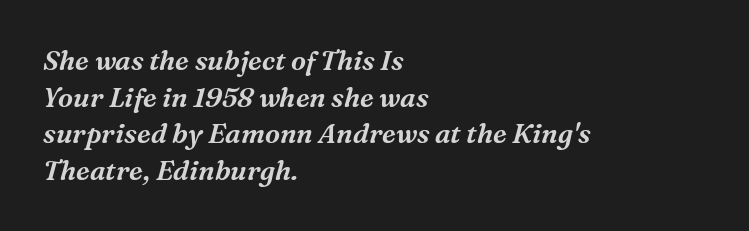
The image shows 27 px text type, italic (leaning right); set left-aligned, normal line spacing (1.36x), normal letter spacing, not underlined.
